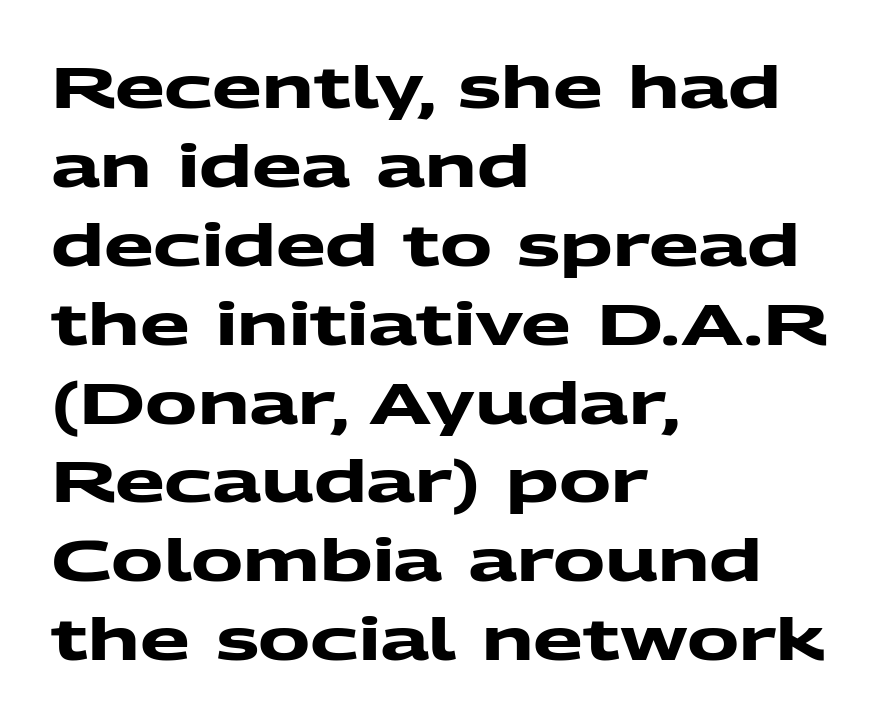
{"serif": "no", "bold": "yes", "weight": "heavy", "width": "wide", "stroke_contrast": "medium", "x_height": "medium", "monospaced": "no", "underline": "no", "align": "left", "line_spacing": "normal", "line_spacing_ratio": 1.36, "letter_spacing": "normal", "letter_spacing_em": 0.0, "glyph_px": 58}
